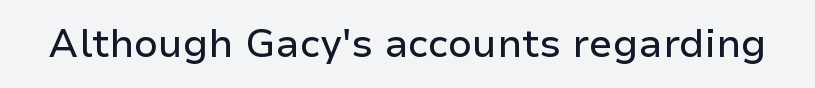
Vertical strokes here are truly vertical. Type without underlining. Here the designer chose a conventional face with non-uniform glyph widths. Font category for this specimen: sans-serif.
